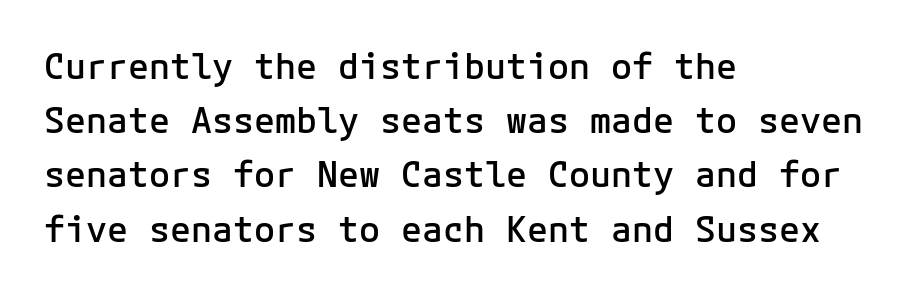
{"serif": "no", "italic": "no", "bold": "semi", "weight": "semibold", "width": "normal", "stroke_contrast": "low", "x_height": "medium", "monospaced": "yes", "underline": "no", "align": "left", "line_spacing": "normal", "line_spacing_ratio": 1.55, "letter_spacing": "normal", "letter_spacing_em": 0.0, "glyph_px": 35}
